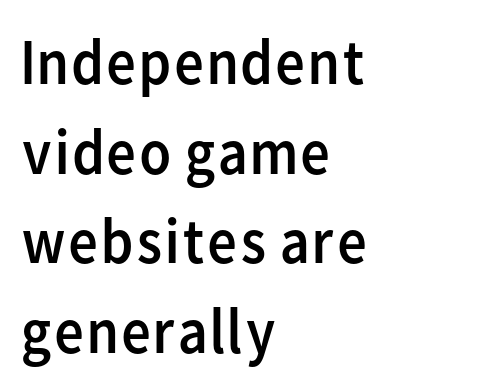
The image shows 65 px regular-weight sans-serif type, upright; set left-aligned, normal line spacing (1.38x), normal letter spacing, not underlined; low stroke contrast and a medium x-height.
